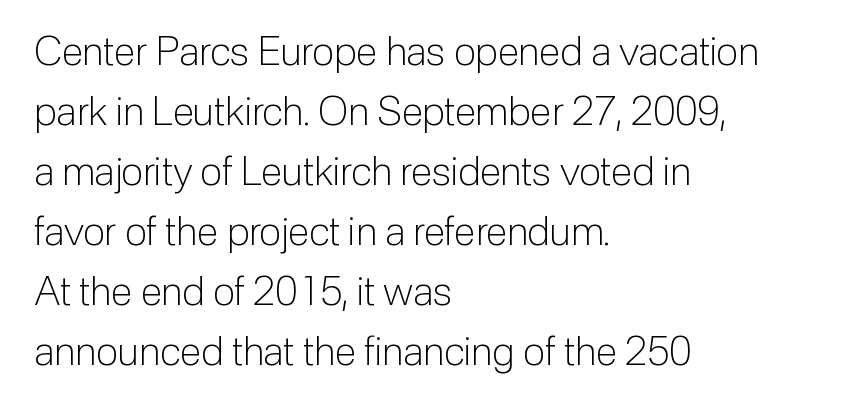
The image shows 40 px light sans-serif type, upright; set left-aligned, normal line spacing (1.5x), normal letter spacing, not underlined; low stroke contrast and a medium x-height.
